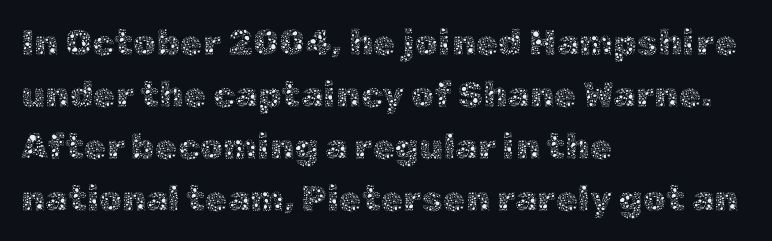
Q: Is the text bold? A: No.
Q: Is the text italic (slanted)? A: No, it is upright.
Q: Is the text underlined? A: No.
Q: How is the paragraph aligned? A: Left-aligned.
Q: Is the spacing between letters normal or unusually wide? A: Normal.
Q: Is the spacing between lines tight, normal or loose? A: Normal.
Q: Width (condensed, normal, or wide)? A: Normal.
Q: x-height? A: Medium.
Q: Monospaced? A: No.
